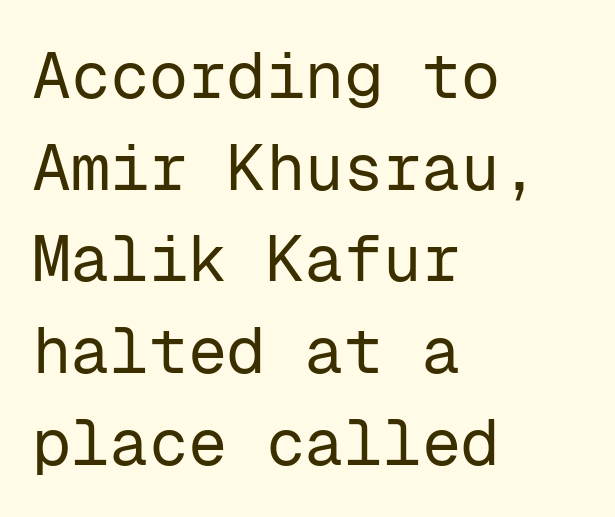
The image shows 65 px regular-weight sans-serif type, upright, monospaced; set left-aligned, normal line spacing (1.41x), normal letter spacing, not underlined; low stroke contrast and a medium x-height.
